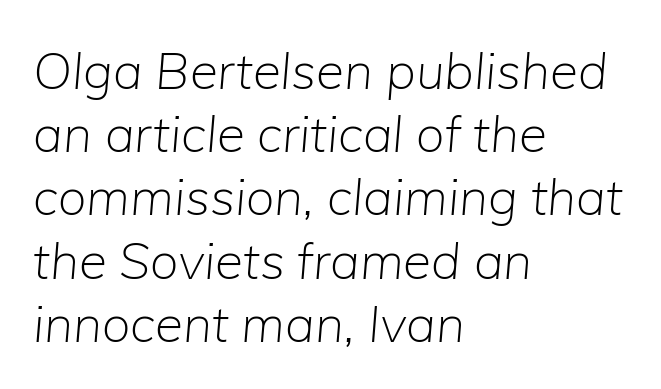
The image shows 51 px light type, italic (leaning right); set left-aligned, line spacing 1.24x, normal letter spacing, not underlined; low stroke contrast and a medium x-height.
